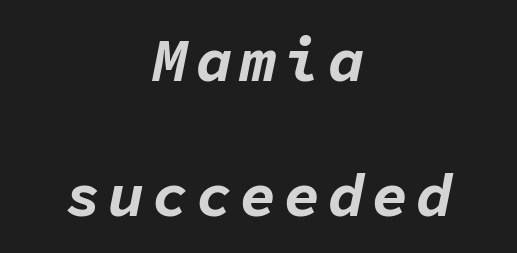
The image shows 61 px bold type, italic (leaning right), monospaced; set centered, loose line spacing (2.21x), not underlined; low stroke contrast and a medium x-height.
